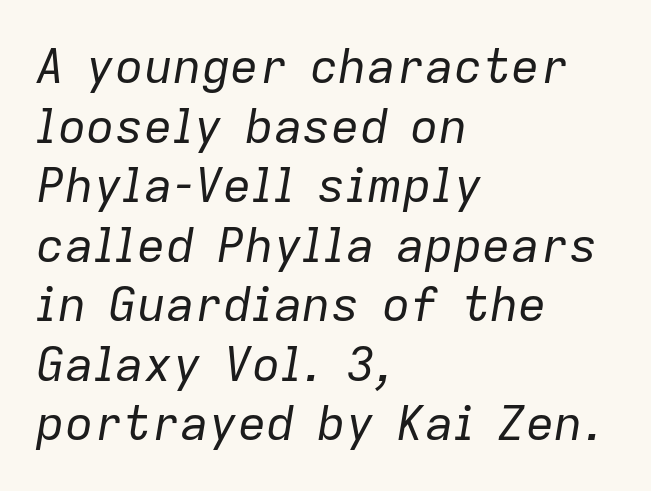
{"italic": "yes", "lean": "right", "slant_degrees": 9, "bold": "no", "weight": "regular", "width": "normal", "stroke_contrast": "low", "x_height": "medium", "monospaced": "no", "underline": "no", "align": "left", "line_spacing_ratio": 1.24, "letter_spacing": "normal", "letter_spacing_em": 0.0, "glyph_px": 48}
